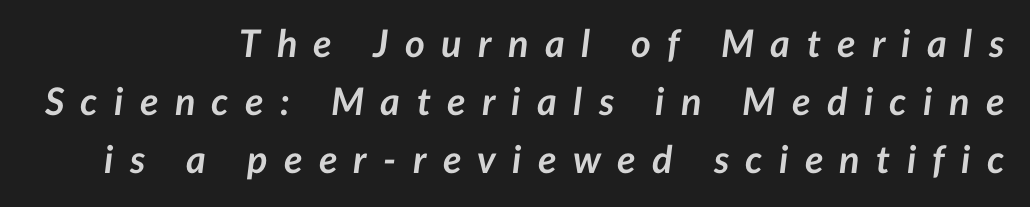
{"italic": "yes", "lean": "right", "slant_degrees": 7, "bold": "yes", "weight": "semibold", "width": "normal", "stroke_contrast": "low", "x_height": "medium", "monospaced": "no", "underline": "no", "align": "right", "line_spacing": "normal", "line_spacing_ratio": 1.52, "letter_spacing": "wide", "letter_spacing_em": 0.43, "glyph_px": 38}
